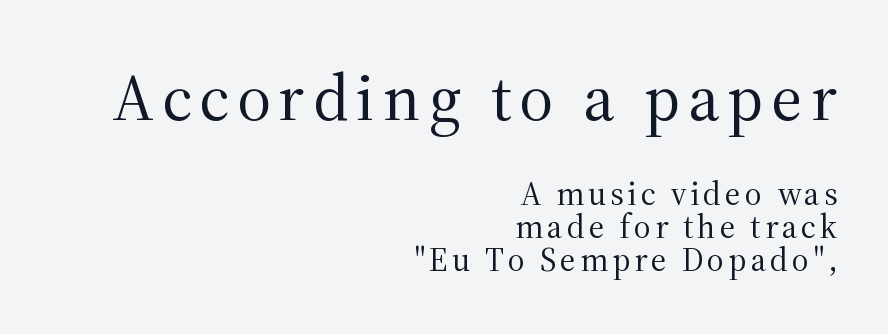
Q: Is the text bold? A: No.
Q: Is the text italic (slanted)? A: No, it is upright.
Q: Is the typeface a serif or a sans-serif typeface? A: Serif.
Q: Is the text underlined? A: No.
Q: How is the paragraph aligned? A: Right-aligned.
Q: Is the spacing between lines tight, normal or loose? A: Tight.
Q: Which block of text is set in a larger size, the first (top) or the second (bottom)? A: The first (top) one.
Q: Width (condensed, normal, or wide)? A: Normal.
Q: Stroke contrast? A: Medium.
Q: x-height? A: Medium.
Q: Monospaced? A: No.
